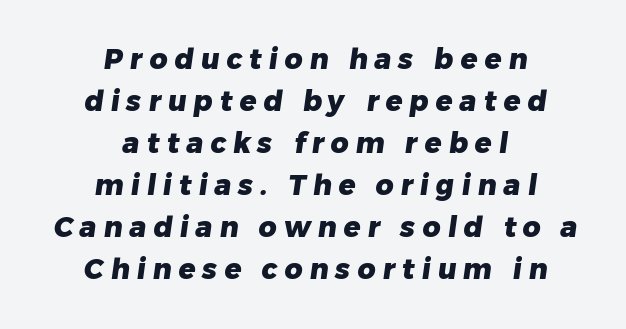
On the weight axis this lands at bold, roughly 700. A clean baseline with only descenders dipping below it. The typeface chosen for these lines omits serifs. Each letter keeps its own natural width here, so spacing adapts to shape. The lines are quadded center.
